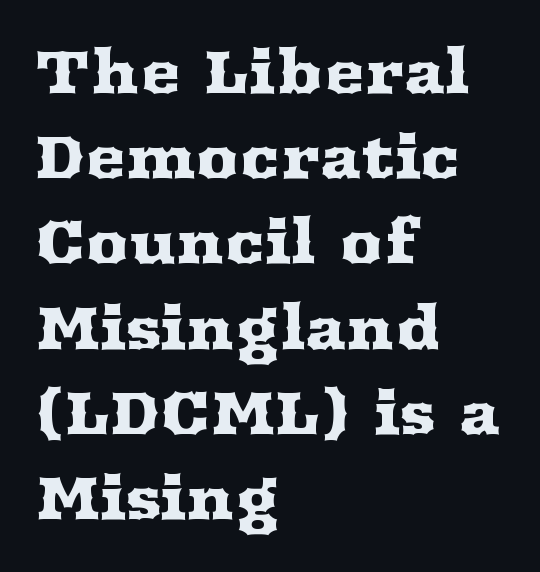
The image shows 60 px wide serif type, upright; set left-aligned, normal line spacing (1.42x), normal letter spacing, not underlined; medium stroke contrast and a medium x-height.
